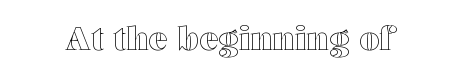
{"italic": "no", "width": "wide", "x_height": "medium", "monospaced": "no", "underline": "no", "letter_spacing": "normal", "letter_spacing_em": 0.0, "glyph_px": 32}
